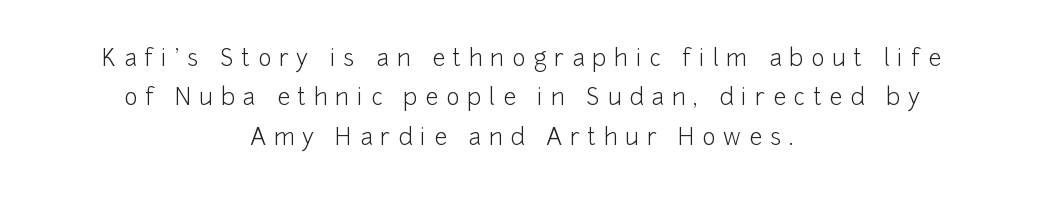
{"italic": "no", "bold": "no", "underline": "no", "align": "center", "line_spacing_ratio": 1.71, "letter_spacing": "wide", "letter_spacing_em": 0.34, "glyph_px": 23}
